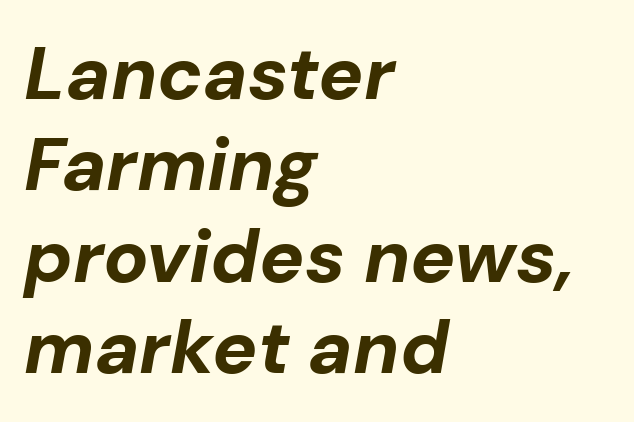
Designer's note — italics engaged. This rendering features lettering with no underline. The typesetter chose a ragged-right arrangement here. Each letter keeps its own natural width here, so spacing adapts to shape. Each glyph is drawn with heavy, bold strokes. There is no visible air inserted between adjacent glyphs.
